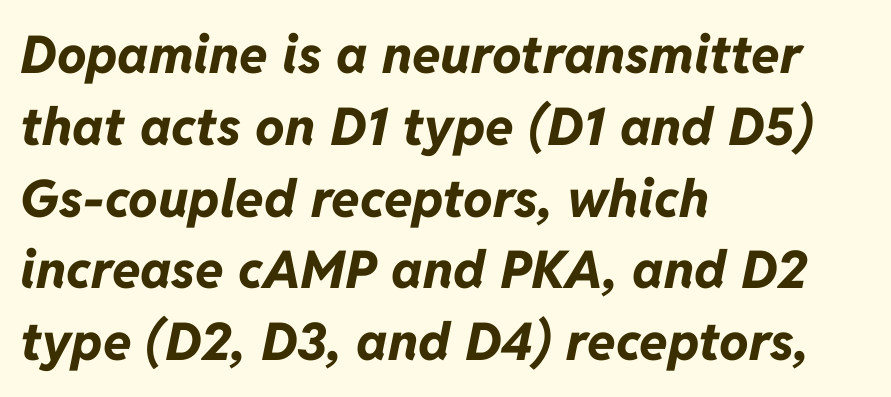
The image shows 52 px bold type, italic (leaning right); set left-aligned, normal line spacing (1.38x), normal letter spacing, not underlined; low stroke contrast and a medium x-height.
